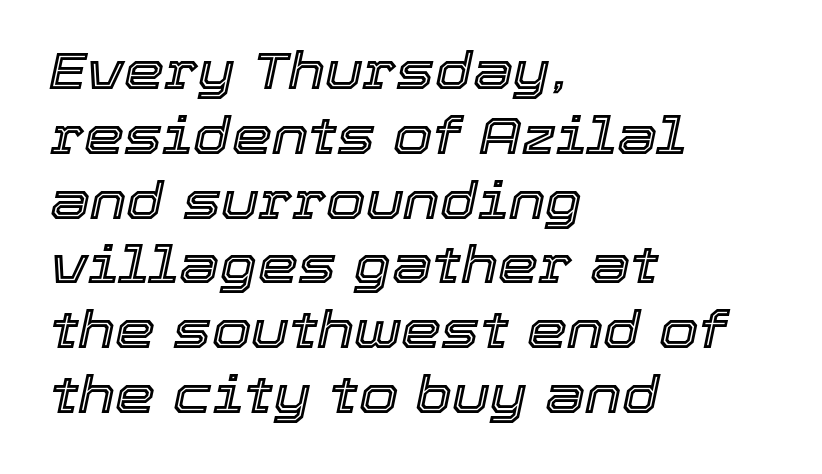
The image shows 51 px text type, italic (leaning right); set left-aligned, normal line spacing (1.27x), normal letter spacing, not underlined; a medium x-height.
